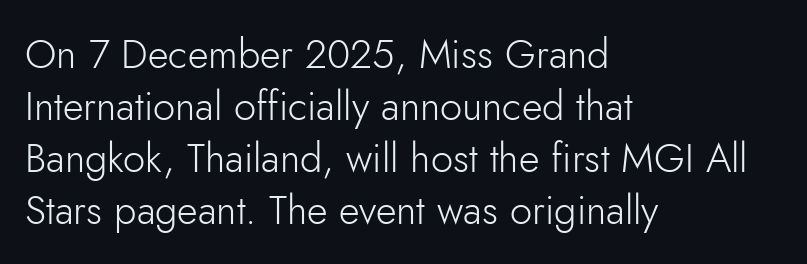
The image shows 40 px light sans-serif type, upright; set left-aligned, normal line spacing (1.3x), normal letter spacing, not underlined; low stroke contrast and a small x-height.
